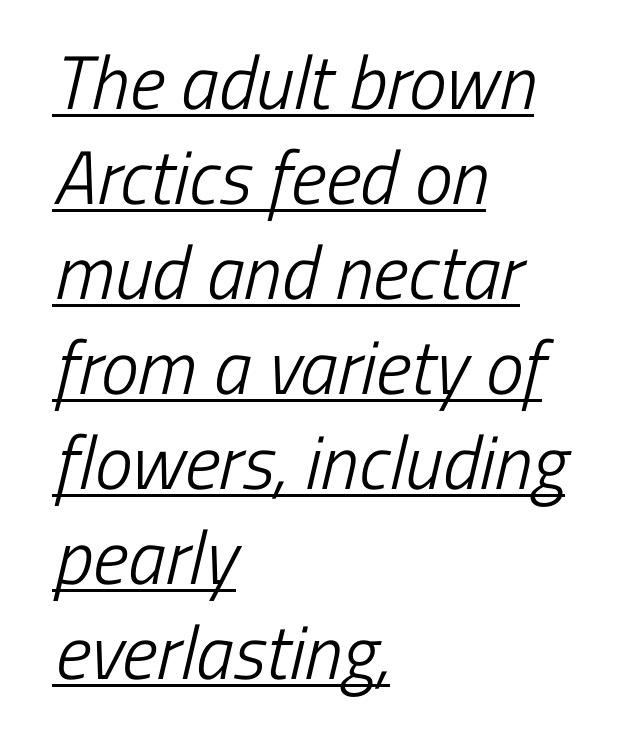
Q: Is the text bold? A: No.
Q: Is the typeface a serif or a sans-serif typeface? A: Sans-serif.
Q: Is the text underlined? A: Yes.
Q: How is the paragraph aligned? A: Left-aligned.
Q: Is the spacing between letters normal or unusually wide? A: Normal.
Q: Is the spacing between lines tight, normal or loose? A: Normal.
Q: Width (condensed, normal, or wide)? A: Condensed.
Q: Stroke contrast? A: Low.
Q: x-height? A: Medium.
Q: Monospaced? A: No.
